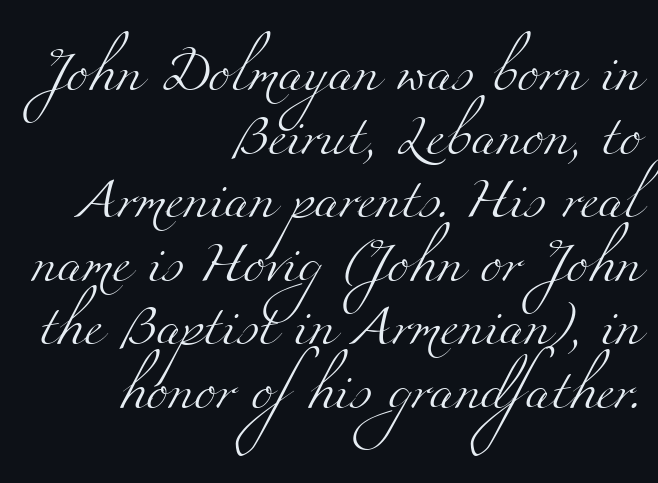
Q: Is the text bold? A: No.
Q: Is the text underlined? A: No.
Q: How is the paragraph aligned? A: Right-aligned.
Q: Is the spacing between letters normal or unusually wide? A: Normal.
Q: Is the spacing between lines tight, normal or loose? A: Normal.
Q: Width (condensed, normal, or wide)? A: Wide.
Q: Stroke contrast? A: Medium.
Q: x-height? A: Small.
Q: Monospaced? A: No.
